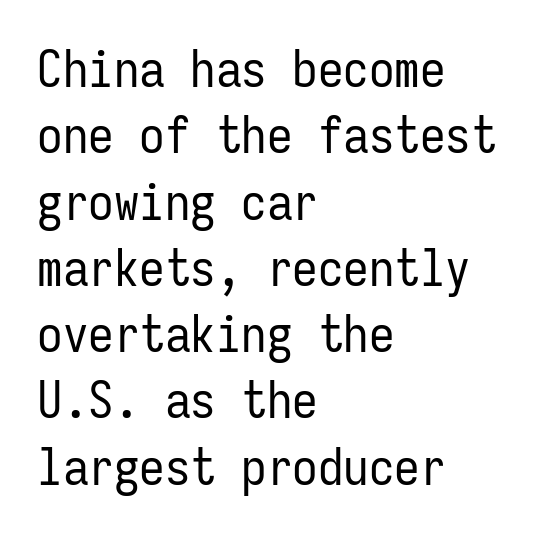
Nobody drew a line under any word here. The horizontal fit of the characters is conventional and even. You can tell from the bare stems that sans-serif type was used. Quick note: interline space is typical. This rendering uses left alignment, leaving the right contour irregular. Ordinary non-slanted type is in use.
